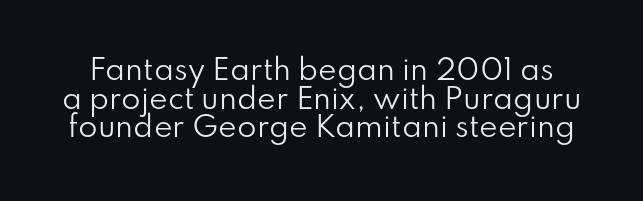
{"serif": "no", "italic": "no", "bold": "no", "weight": "regular", "width": "normal", "stroke_contrast": "low", "x_height": "small", "monospaced": "no", "underline": "no", "line_spacing": "tight", "line_spacing_ratio": 1.02, "letter_spacing": "normal", "letter_spacing_em": 0.0, "glyph_px": 28}
